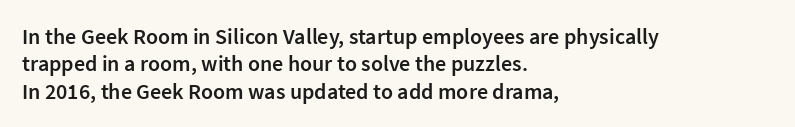
The image shows 22 px text type, upright; set left-aligned, line spacing 1.24x, normal letter spacing, not underlined.
